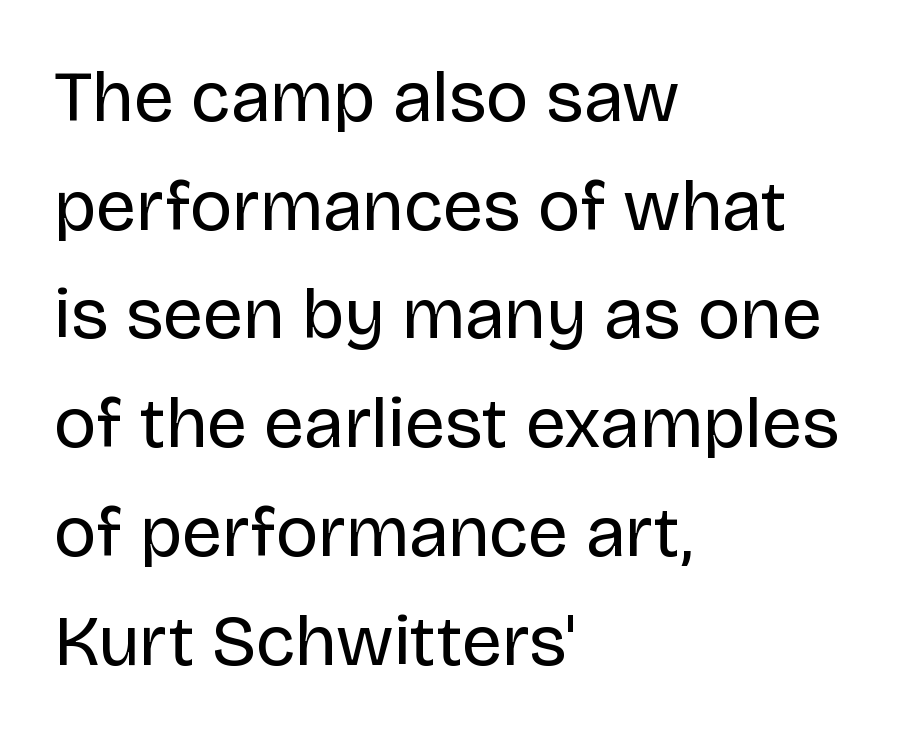
{"serif": "no", "italic": "no", "bold": "no", "weight": "regular", "width": "normal", "stroke_contrast": "low", "x_height": "large", "monospaced": "no", "underline": "no", "align": "left", "line_spacing": "normal", "line_spacing_ratio": 1.51, "letter_spacing": "normal", "letter_spacing_em": 0.0, "glyph_px": 72}
